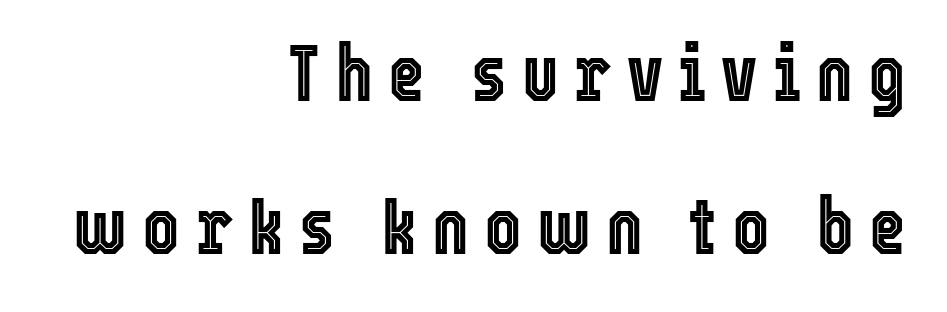
Q: Is the text italic (slanted)? A: No, it is upright.
Q: Is the text underlined? A: No.
Q: How is the paragraph aligned? A: Right-aligned.
Q: Is the spacing between lines tight, normal or loose? A: Loose.
Q: Width (condensed, normal, or wide)? A: Condensed.
Q: x-height? A: Medium.
Q: Monospaced? A: No.
